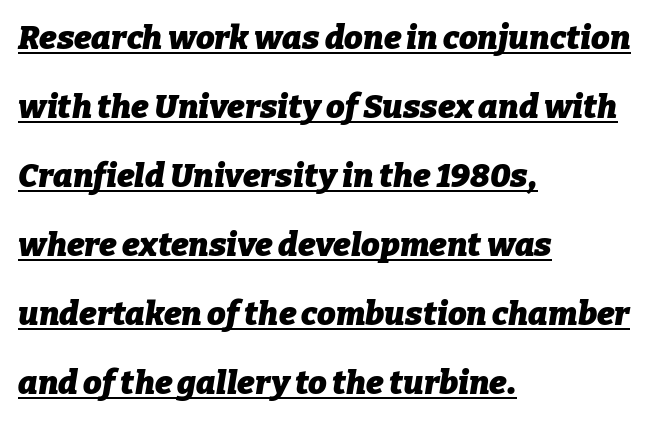
{"italic": "yes", "lean": "right", "slant_degrees": 9, "bold": "yes", "weight": "heavy", "width": "normal", "stroke_contrast": "low", "x_height": "medium", "monospaced": "no", "underline": "yes", "align": "left", "line_spacing": "loose", "line_spacing_ratio": 2.09, "letter_spacing": "normal", "letter_spacing_em": 0.0, "glyph_px": 33}
